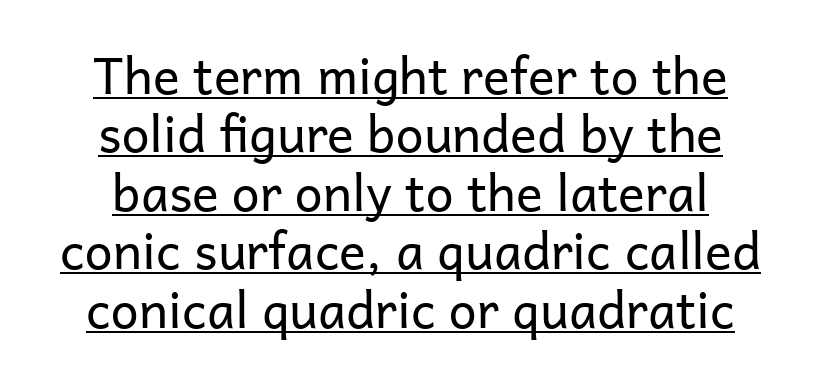
The lettering stays uniformly vertical, giving the passage a roman look. Is the stroke heavy? The answer is a plain regular-or-lighter. Check the space under the baseline: a stroke is drawn there. These lines are composed in type without serifs. Inter-character spacing is left at the font's built-in metrics.
